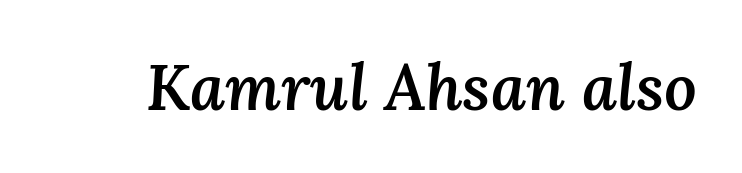
Q: Is the text bold? A: Semi-bold.
Q: Is the text italic (slanted)? A: Yes, it leans right by about 3 degrees.
Q: Is the text underlined? A: No.
Q: Is the spacing between letters normal or unusually wide? A: Normal.
Q: Width (condensed, normal, or wide)? A: Normal.
Q: Stroke contrast? A: Medium.
Q: x-height? A: Medium.
Q: Monospaced? A: No.
